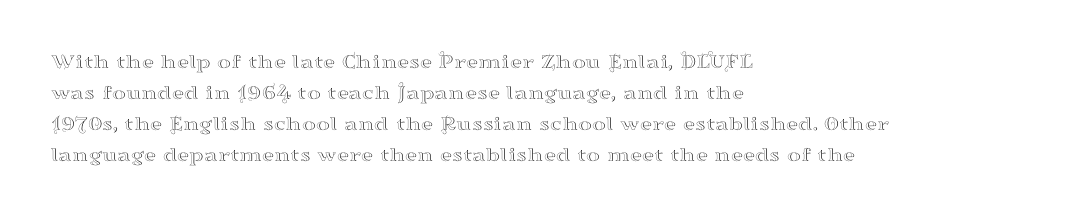
Q: Is the text italic (slanted)? A: No, it is upright.
Q: Is the text underlined? A: No.
Q: How is the paragraph aligned? A: Left-aligned.
Q: Is the spacing between letters normal or unusually wide? A: Normal.
Q: Is the spacing between lines tight, normal or loose? A: Normal.
